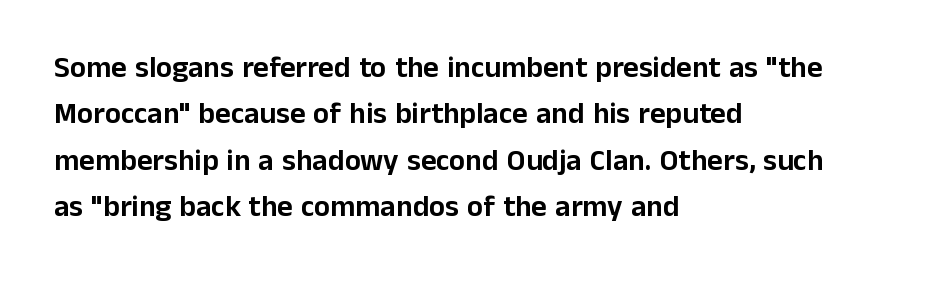
{"serif": "no", "italic": "no", "width": "normal", "stroke_contrast": "low", "x_height": "medium", "monospaced": "no", "underline": "no", "align": "left", "line_spacing": "normal", "line_spacing_ratio": 1.55, "letter_spacing": "normal", "letter_spacing_em": 0.0, "glyph_px": 30}
